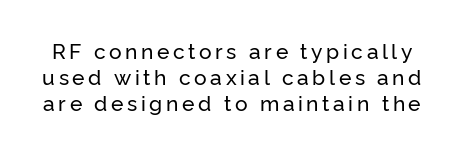
The image shows 21 px text type, upright; set normal line spacing (1.25x), not underlined.
